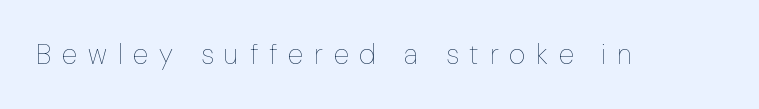
Is this a heavy cut? Hardly; it is regular or lighter. The gap between lines stays unmarked. Is this a fixed-width face? No — the glyphs have proportional, varying widths. A typesetter would mark this as roman, not italic. Caption: expanded tracking, letters set apart.
